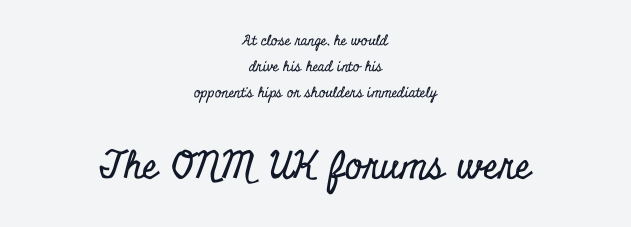
Q: Is the text italic (slanted)? A: Yes.
Q: Is the typeface a serif or a sans-serif typeface? A: Serif.
Q: Is the text underlined? A: No.
Q: How is the paragraph aligned? A: Centered.
Q: Is the spacing between letters normal or unusually wide? A: Normal.
Q: Which block of text is set in a larger size, the first (top) or the second (bottom)? A: The second (bottom) one.
Q: Width (condensed, normal, or wide)? A: Condensed.
Q: Stroke contrast? A: Low.
Q: x-height? A: Small.
Q: Monospaced? A: No.
